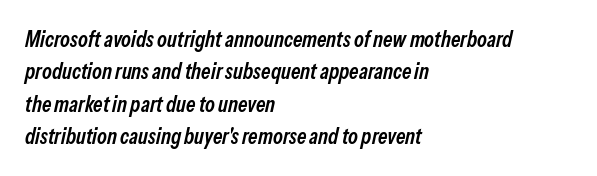
The image shows 22 px text type, italic (leaning right); set left-aligned, normal line spacing (1.47x), normal letter spacing, not underlined.
